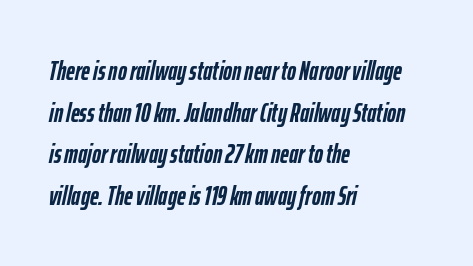
Students, this is bold: see how much ink each stroke carries. Is the type slanted? Yes — the strokes lean at a clear angle. Typeset ragged right — the left edge is the straight one. Rows of type keep a routine distance in the vertical direction. The passage shown is not underscored anywhere.
